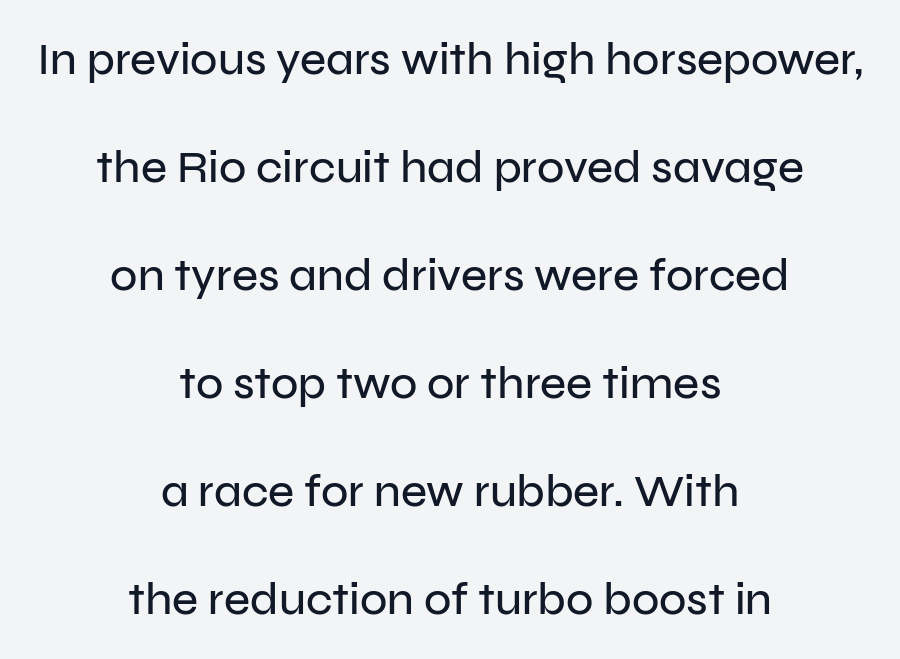
Reading down the block, each line starts at a different indent, mirrored at its end. Is the letter spacing exaggerated? No — it looks like the ordinary default. The baseline area is clear. Nope, no serifs anywhere on these letters. Reading down the column, the eye jumps a long way to each next line. Upright lettering throughout.
